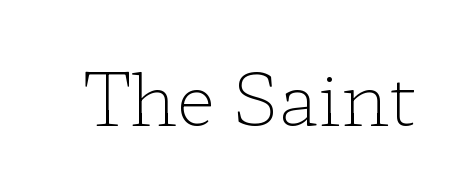
{"serif": "yes", "italic": "no", "bold": "no", "weight": "light", "width": "wide", "stroke_contrast": "low", "x_height": "medium", "monospaced": "no", "underline": "no", "letter_spacing": "normal", "letter_spacing_em": 0.0, "glyph_px": 72}
